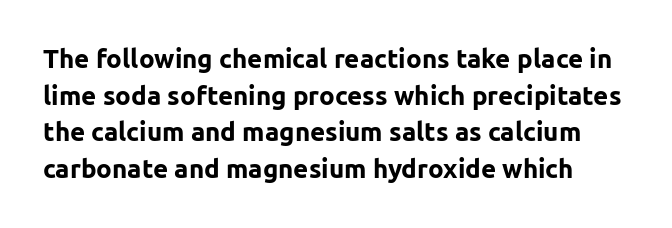
Q: Is the text bold? A: Yes.
Q: Is the text italic (slanted)? A: No, it is upright.
Q: Is the text underlined? A: No.
Q: Is the spacing between letters normal or unusually wide? A: Normal.
Q: Is the spacing between lines tight, normal or loose? A: Normal.
